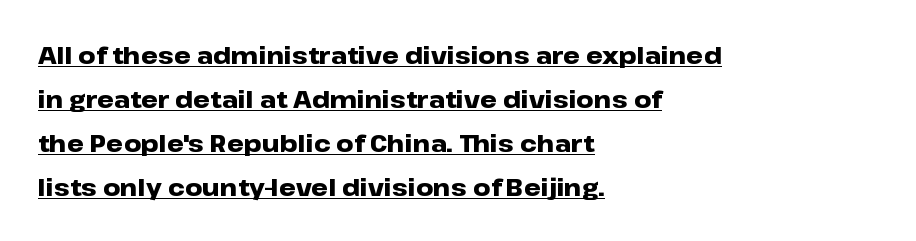
Typeset ragged right — the left edge is the straight one. This rendering features underlined lettering. Designer's note — italics off, roman on. Notice how thick the strokes are: this is what a full bold looks like. In terms of letterspacing, this is plain default setting.
